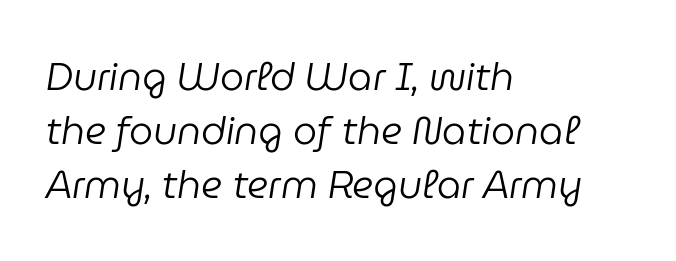
Honestly, there is no underline to notice here at all. Is this a heavy cut? Hardly; it is regular or lighter. Characters follow at the spacing the type designer built in. The specimen reads as italic at a glance. The lines are quadded left. The rendering uses a moderate line-height, typical for paragraphs.
